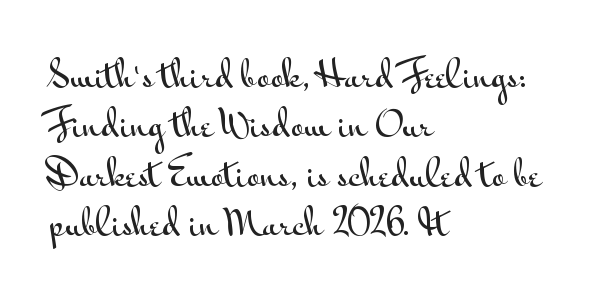
Q: Is the typeface a serif or a sans-serif typeface? A: Sans-serif.
Q: Is the text underlined? A: No.
Q: How is the paragraph aligned? A: Left-aligned.
Q: Is the spacing between letters normal or unusually wide? A: Normal.
Q: Is the spacing between lines tight, normal or loose? A: Normal.
Q: Width (condensed, normal, or wide)? A: Wide.
Q: Stroke contrast? A: Medium.
Q: x-height? A: Small.
Q: Monospaced? A: No.
